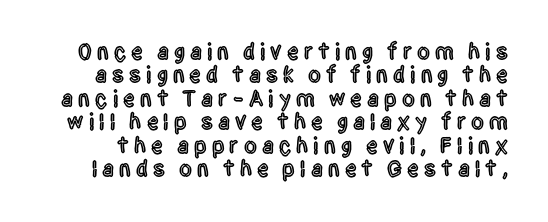
Q: Is the text italic (slanted)? A: No, it is upright.
Q: Is the text underlined? A: No.
Q: Is the spacing between letters normal or unusually wide? A: Unusually wide.
Q: Is the spacing between lines tight, normal or loose? A: Tight.
